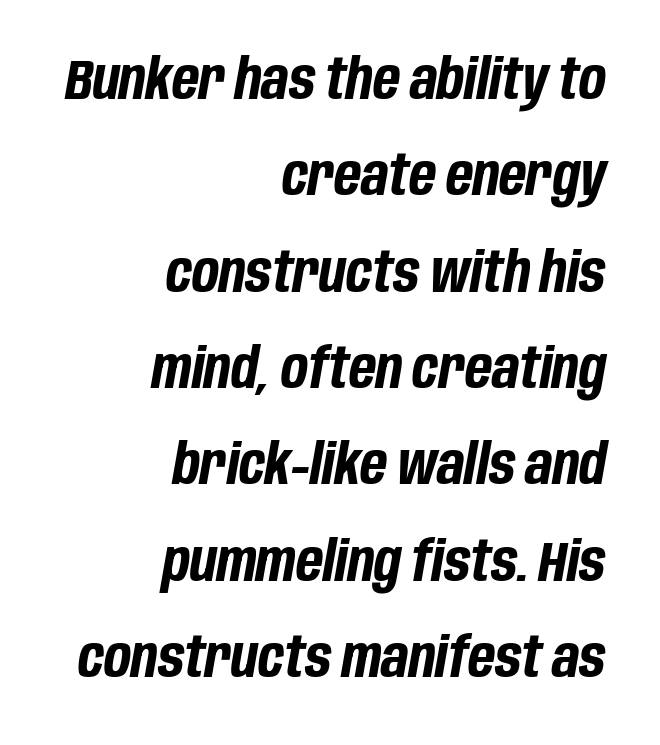
Q: Is the text bold? A: Yes.
Q: Is the text italic (slanted)? A: Yes, it leans right by about 10 degrees.
Q: Is the text underlined? A: No.
Q: How is the paragraph aligned? A: Right-aligned.
Q: Is the spacing between letters normal or unusually wide? A: Normal.
Q: Width (condensed, normal, or wide)? A: Condensed.
Q: Stroke contrast? A: Low.
Q: x-height? A: Large.
Q: Monospaced? A: No.
